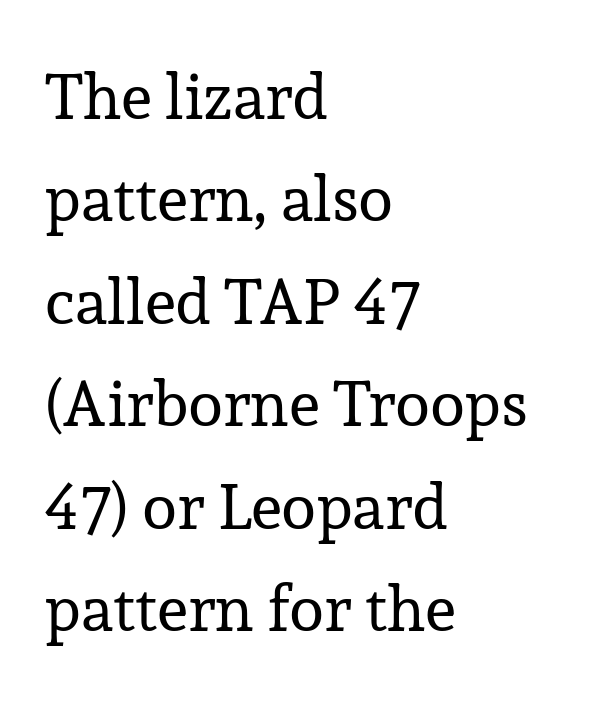
Ascenders rise straight up at ninety degrees. Examine the stroke ends and you'll spot serifs. Short note: letters normally spaced. Where is the straight margin? On the left. Vertically, the passage feels balanced, rows spaced as you'd expect.
